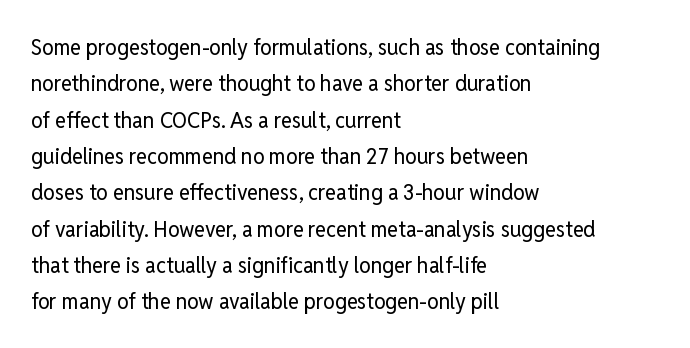
{"italic": "no", "bold": "no", "underline": "no", "align": "left", "line_spacing": "normal", "line_spacing_ratio": 1.58, "letter_spacing": "normal", "letter_spacing_em": 0.0, "glyph_px": 23}
